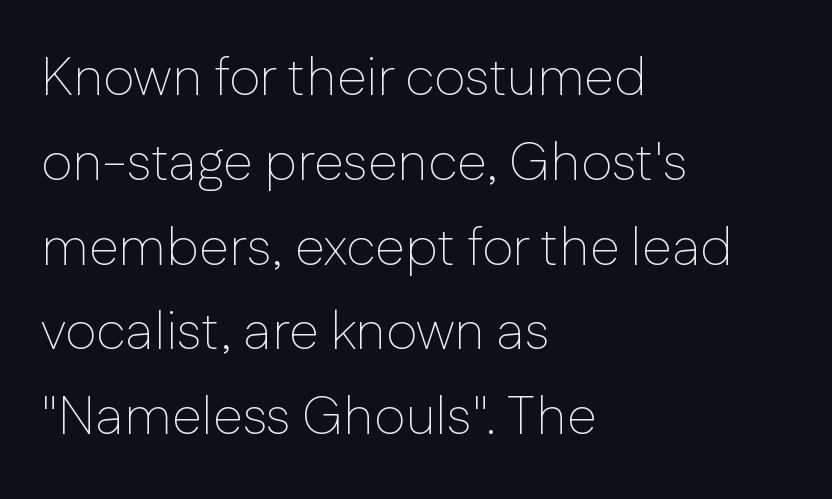
{"serif": "no", "italic": "no", "bold": "no", "weight": "thin", "width": "normal", "stroke_contrast": "low", "x_height": "medium", "monospaced": "no", "underline": "no", "align": "left", "line_spacing": "normal", "line_spacing_ratio": 1.57, "letter_spacing": "normal", "letter_spacing_em": 0.0, "glyph_px": 54}
